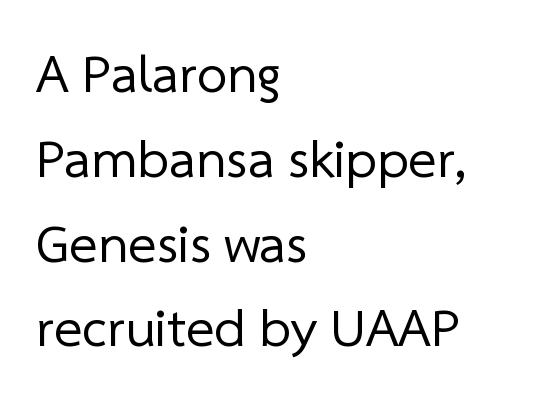
The image shows 54 px regular-weight sans-serif type; set left-aligned, normal line spacing (1.57x), normal letter spacing, not underlined; low stroke contrast and a medium x-height.
